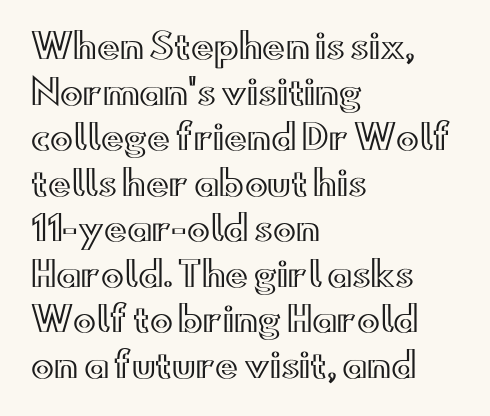
Q: Is the text italic (slanted)? A: No, it is upright.
Q: Is the text underlined? A: No.
Q: How is the paragraph aligned? A: Left-aligned.
Q: Is the spacing between letters normal or unusually wide? A: Normal.
Q: Is the spacing between lines tight, normal or loose? A: Normal.
Q: Width (condensed, normal, or wide)? A: Wide.
Q: x-height? A: Small.
Q: Monospaced? A: No.
